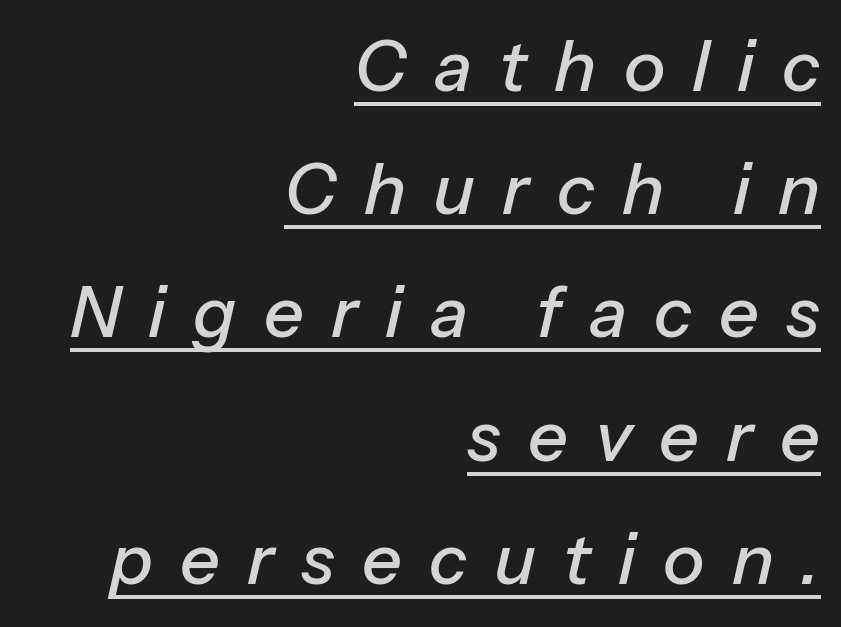
Compared with a flush-left layout, this one pins lines to the opposite, right side. Honestly, the underline is the first thing you notice here. The line texture is sparse and dotted thanks to wide tracking. An italicized treatment has been applied to the whole sample. Think of a printed novel: that variable character pitch is what you see here.
